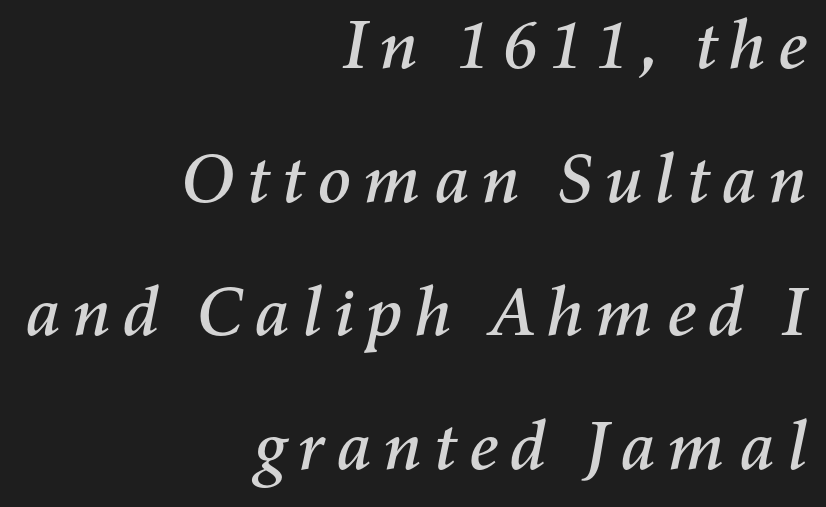
{"italic": "yes", "lean": "right", "slant_degrees": 11, "width": "normal", "stroke_contrast": "medium", "x_height": "medium", "monospaced": "no", "underline": "no", "align": "right", "line_spacing": "loose", "line_spacing_ratio": 1.91, "glyph_px": 70}
